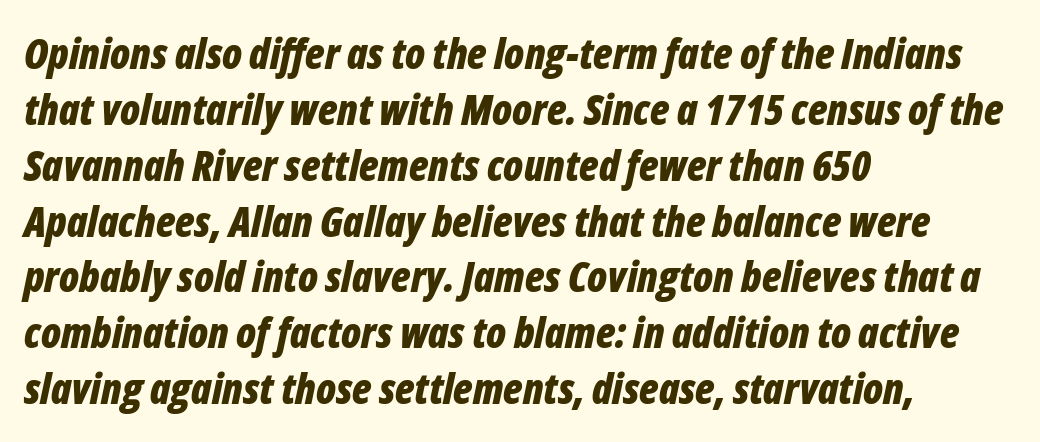
Q: Is the text bold? A: Yes.
Q: Is the text italic (slanted)? A: Yes, it leans right by about 12 degrees.
Q: Is the text underlined? A: No.
Q: How is the paragraph aligned? A: Left-aligned.
Q: Is the spacing between letters normal or unusually wide? A: Normal.
Q: Is the spacing between lines tight, normal or loose? A: Normal.
Q: Width (condensed, normal, or wide)? A: Condensed.
Q: Stroke contrast? A: Low.
Q: x-height? A: Medium.
Q: Monospaced? A: No.
